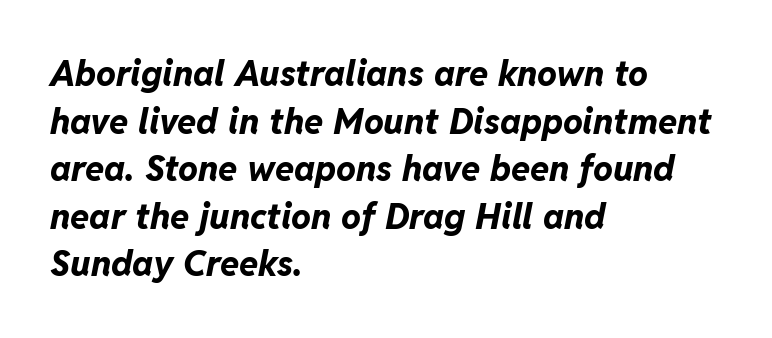
{"italic": "yes", "lean": "right", "slant_degrees": 11, "bold": "yes", "weight": "bold", "width": "normal", "stroke_contrast": "low", "x_height": "medium", "monospaced": "no", "underline": "no", "align": "left", "line_spacing": "normal", "line_spacing_ratio": 1.36, "letter_spacing": "normal", "letter_spacing_em": 0.0, "glyph_px": 35}
